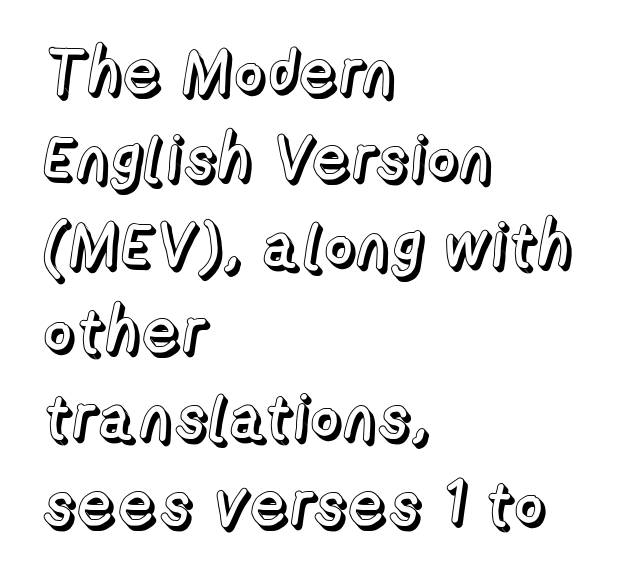
Q: Is the text italic (slanted)? A: Yes.
Q: Is the text underlined? A: No.
Q: How is the paragraph aligned? A: Left-aligned.
Q: Is the spacing between letters normal or unusually wide? A: Normal.
Q: Is the spacing between lines tight, normal or loose? A: Normal.
Q: Width (condensed, normal, or wide)? A: Normal.
Q: x-height? A: Medium.
Q: Monospaced? A: No.
